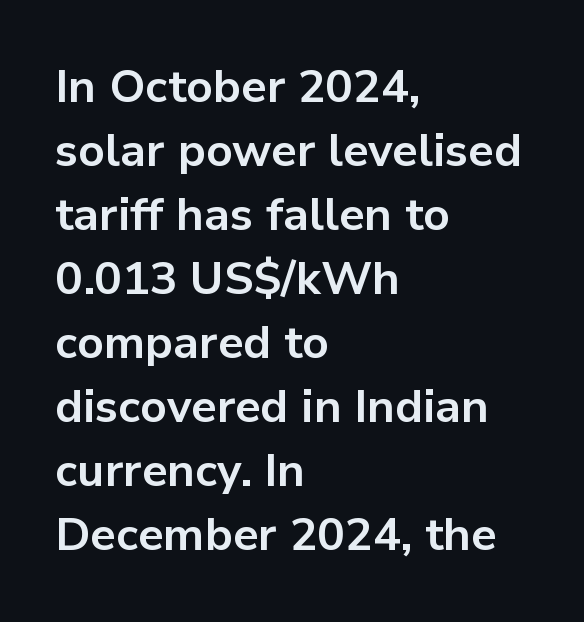
The image shows 46 px bold sans-serif type, upright; set left-aligned, normal line spacing (1.39x), normal letter spacing, not underlined; low stroke contrast and a medium x-height.
